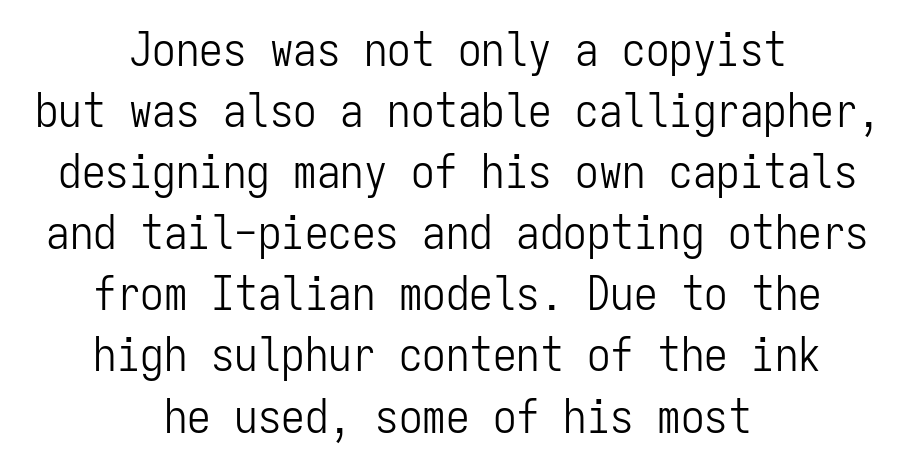
{"serif": "no", "italic": "no", "bold": "no", "weight": "light", "width": "condensed", "stroke_contrast": "low", "x_height": "medium", "monospaced": "yes", "underline": "no", "align": "center", "line_spacing": "normal", "line_spacing_ratio": 1.3, "letter_spacing": "normal", "letter_spacing_em": 0.0, "glyph_px": 47}
